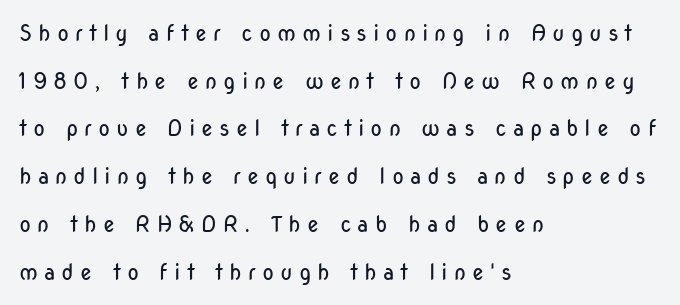
The specimen reads as upright at a glance. Weight: in the light-to-regular range. Check under the words: just untouched page. Loose tracking; the words dissolve into strings of separated letters.
